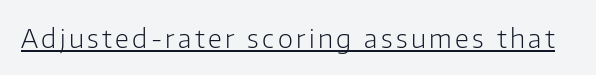
{"italic": "no", "bold": "no", "underline": "yes", "glyph_px": 26}
